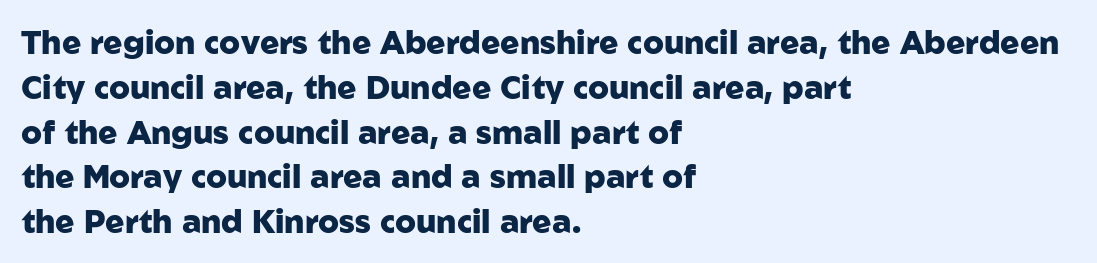
The image shows 32 px heavy sans-serif type, upright; set left-aligned, normal line spacing (1.4x), normal letter spacing, not underlined; low stroke contrast and a medium x-height.
